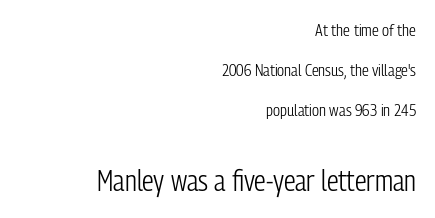
{"serif": "no", "italic": "no", "bold": "no", "weight": "light", "width": "condensed", "stroke_contrast": "low", "x_height": "medium", "monospaced": "no", "underline": "no", "align": "right", "line_spacing": "loose", "line_spacing_ratio": 2.35, "letter_spacing": "normal", "letter_spacing_em": 0.0, "larger_block": "second", "size_ratio": 1.71, "glyph_px": 29}
